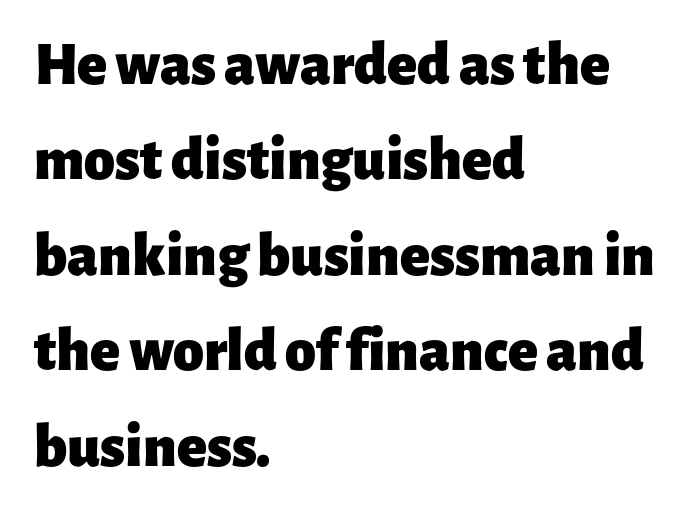
Every character sits straight up, as roman type does. Examine the stroke ends and you'll find no serifs. This is heavy type, rendered in bold. The space between consecutive lines is moderate. The face used here is proportionally spaced, like ordinary book or web type.
